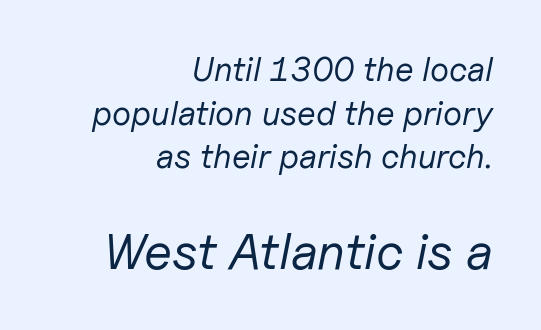
{"italic": "yes", "lean": "right", "slant_degrees": 11, "bold": "no", "weight": "regular", "width": "normal", "stroke_contrast": "low", "x_height": "medium", "monospaced": "no", "underline": "no", "align": "right", "line_spacing": "normal", "line_spacing_ratio": 1.28, "letter_spacing": "normal", "letter_spacing_em": 0.0, "larger_block": "second", "size_ratio": 1.5, "glyph_px": 51}
